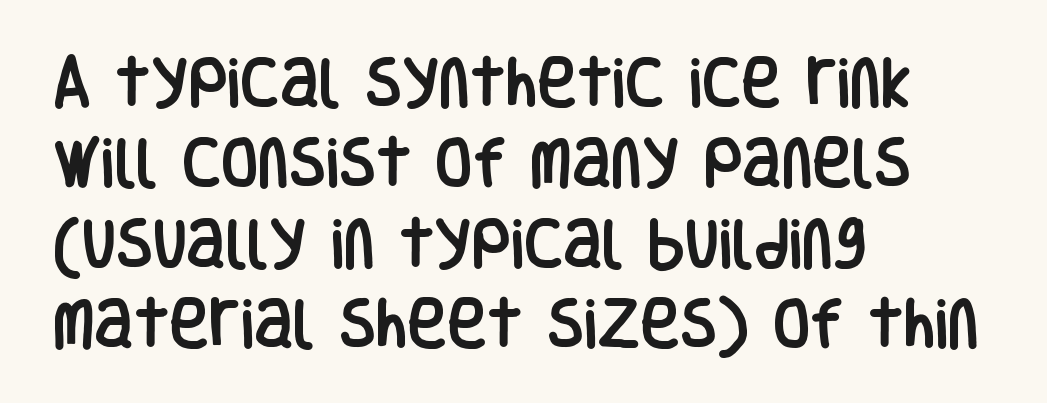
Q: Is the text italic (slanted)? A: No, it is upright.
Q: Is the typeface a serif or a sans-serif typeface? A: Sans-serif.
Q: Is the text underlined? A: No.
Q: How is the paragraph aligned? A: Left-aligned.
Q: Is the spacing between letters normal or unusually wide? A: Normal.
Q: Is the spacing between lines tight, normal or loose? A: Normal.
Q: Width (condensed, normal, or wide)? A: Condensed.
Q: Stroke contrast? A: Low.
Q: x-height? A: Large.
Q: Monospaced? A: No.
